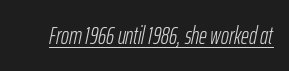
{"italic": "yes", "lean": "right", "slant_degrees": 12, "bold": "no", "underline": "yes", "letter_spacing": "normal", "letter_spacing_em": 0.0, "glyph_px": 24}
